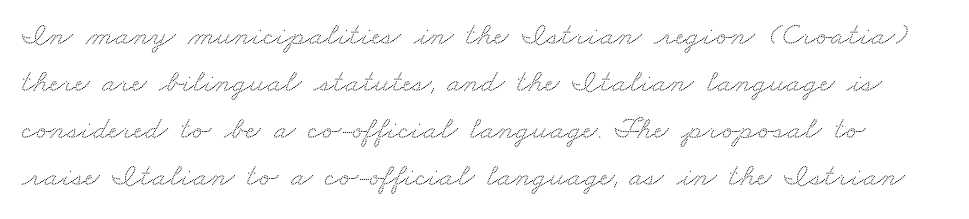
Q: Is the typeface a serif or a sans-serif typeface? A: Serif.
Q: Is the text underlined? A: No.
Q: Is the spacing between letters normal or unusually wide? A: Normal.
Q: Is the spacing between lines tight, normal or loose? A: Normal.
Q: Width (condensed, normal, or wide)? A: Wide.
Q: Stroke contrast? A: Medium.
Q: x-height? A: Small.
Q: Monospaced? A: No.
